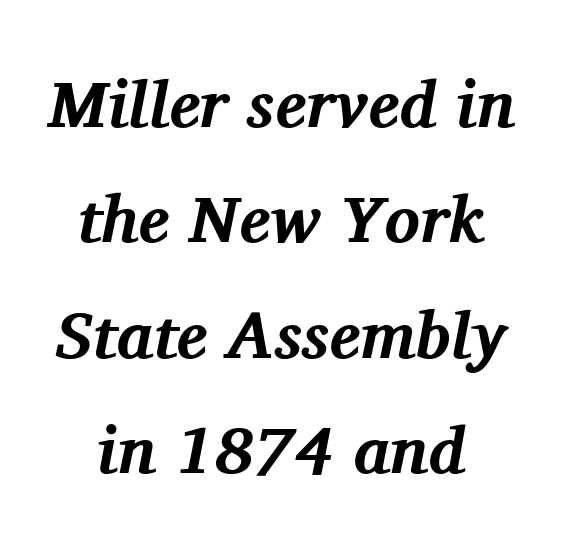
The image shows 66 px bold serif type, italic (leaning right); set centered, line spacing 1.75x, normal letter spacing, not underlined; medium stroke contrast and a medium x-height.
